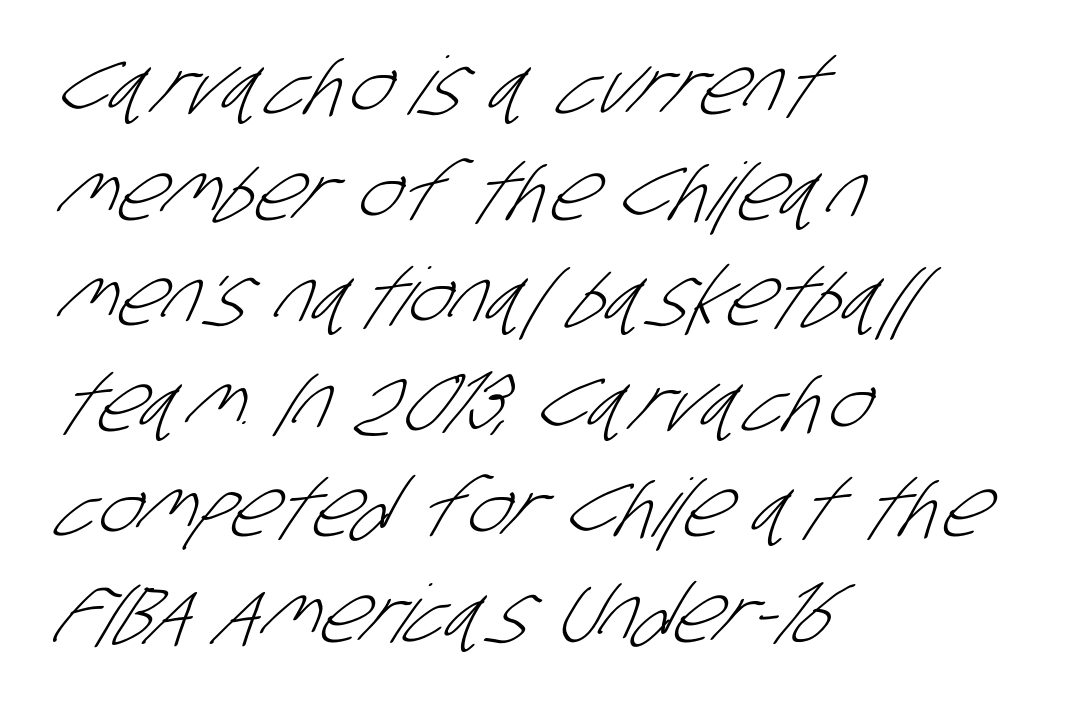
Honestly, there is no underline to notice here at all. The face used here is proportionally spaced, like ordinary book or web type. Nobody touched the tracking dial on this one. Caption: multi-line text, flush left, ragged right. Horizontal bands of white between lines are of average thickness.
